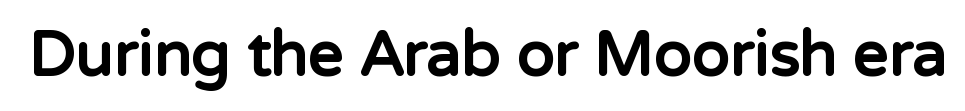
The glyphs are unaccompanied by any horizontal stroke below them. You'd pick this weight for a headline — it's a proper bold. The rendering keeps characters at their native spacing. Note: no serifs on the glyphs. Tall strokes in this sample are plumb rather than angled. This sample has the flowing, uneven cadence of proportional lettering.
